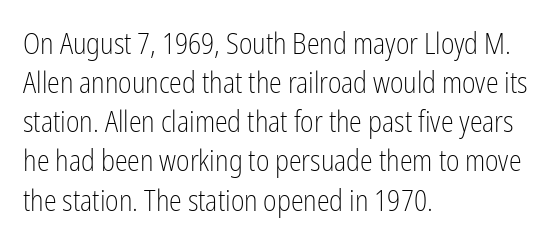
The image shows 29 px light, condensed sans-serif type, upright; set left-aligned, normal line spacing (1.35x), normal letter spacing, not underlined; low stroke contrast and a medium x-height.
